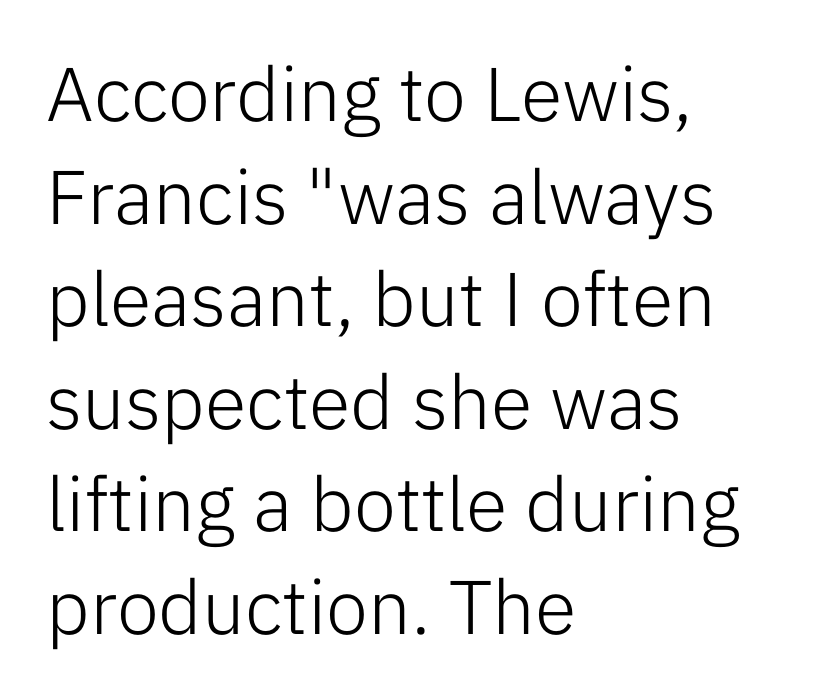
The image shows 76 px light sans-serif type, upright; set left-aligned, normal line spacing (1.35x), normal letter spacing, not underlined; low stroke contrast and a medium x-height.
